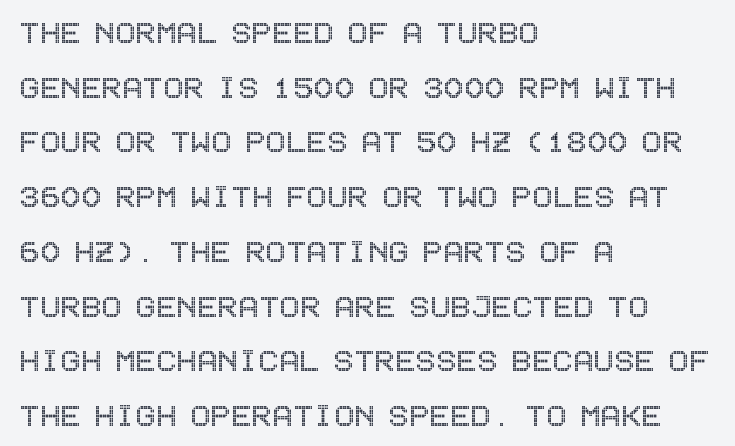
Q: Is the text italic (slanted)? A: No, it is upright.
Q: Is the text underlined? A: No.
Q: How is the paragraph aligned? A: Left-aligned.
Q: Is the spacing between letters normal or unusually wide? A: Normal.
Q: Is the spacing between lines tight, normal or loose? A: Normal.
Q: Width (condensed, normal, or wide)? A: Condensed.
Q: x-height? A: Large.
